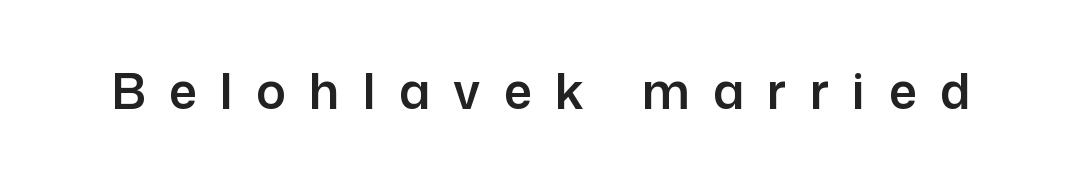
Someone cranked the tracking dial way up on this one. Serif or sans? Sans — the stroke terminals are bare. Characters remain perfectly vertical along every line. Plain, unruled lines of type. Think of a printed novel: that variable character pitch is what you see here.
